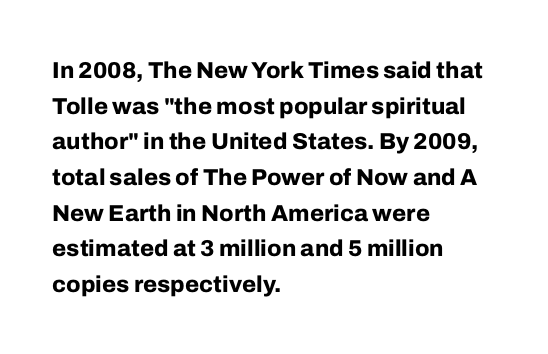
{"italic": "no", "bold": "yes", "underline": "no", "align": "left", "line_spacing": "normal", "line_spacing_ratio": 1.55, "letter_spacing": "normal", "letter_spacing_em": 0.0, "glyph_px": 23}
